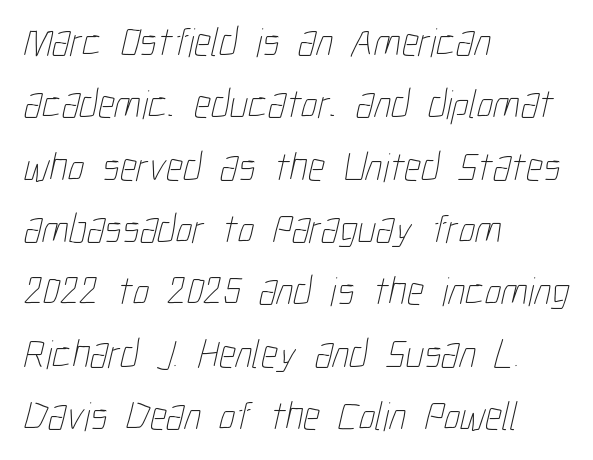
Q: Is the text bold? A: No.
Q: Is the text underlined? A: No.
Q: How is the paragraph aligned? A: Left-aligned.
Q: Is the spacing between letters normal or unusually wide? A: Normal.
Q: Is the spacing between lines tight, normal or loose? A: Normal.
Q: Width (condensed, normal, or wide)? A: Condensed.
Q: Stroke contrast? A: Low.
Q: x-height? A: Medium.
Q: Monospaced? A: No.
